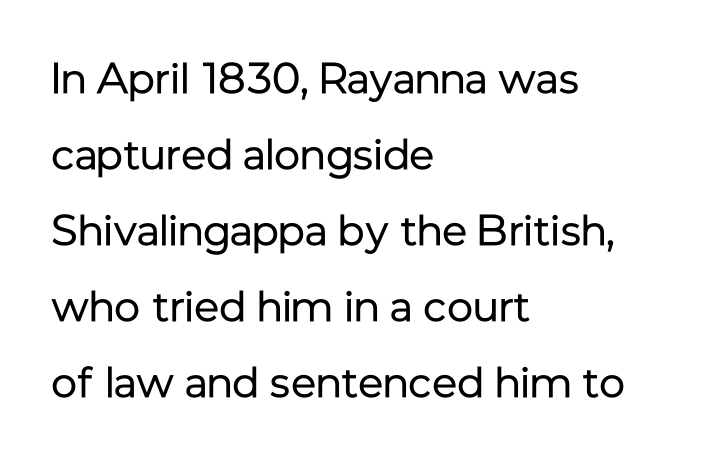
Look at the tracking — it's just the regular setting, nothing added. This sample has the flowing, uneven cadence of proportional lettering. Each letter's strokes conclude bluntly, with no projecting serifs. The strokes are not fattened; the text isn't bold.
